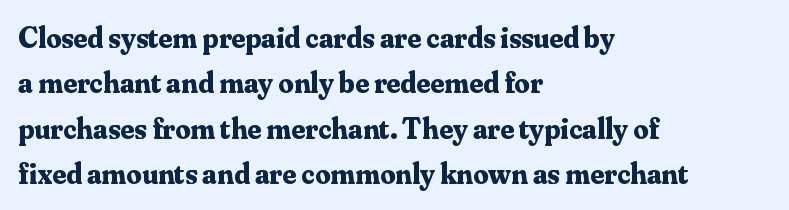
{"serif": "yes", "italic": "no", "bold": "yes", "weight": "bold", "width": "normal", "stroke_contrast": "medium", "x_height": "small", "monospaced": "no", "underline": "no", "align": "left", "line_spacing": "normal", "line_spacing_ratio": 1.51, "letter_spacing": "normal", "letter_spacing_em": 0.0, "glyph_px": 30}
